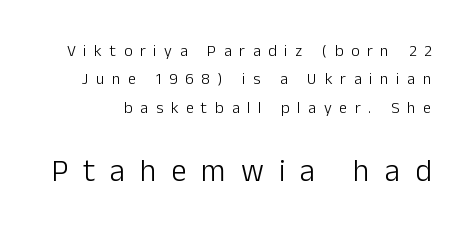
Q: Is the text bold? A: No.
Q: Is the text italic (slanted)? A: No, it is upright.
Q: Is the typeface a serif or a sans-serif typeface? A: Sans-serif.
Q: Is the text underlined? A: No.
Q: Is the spacing between letters normal or unusually wide? A: Unusually wide.
Q: Which block of text is set in a larger size, the first (top) or the second (bottom)? A: The second (bottom) one.
Q: Width (condensed, normal, or wide)? A: Normal.
Q: Stroke contrast? A: Low.
Q: x-height? A: Medium.
Q: Monospaced? A: No.
